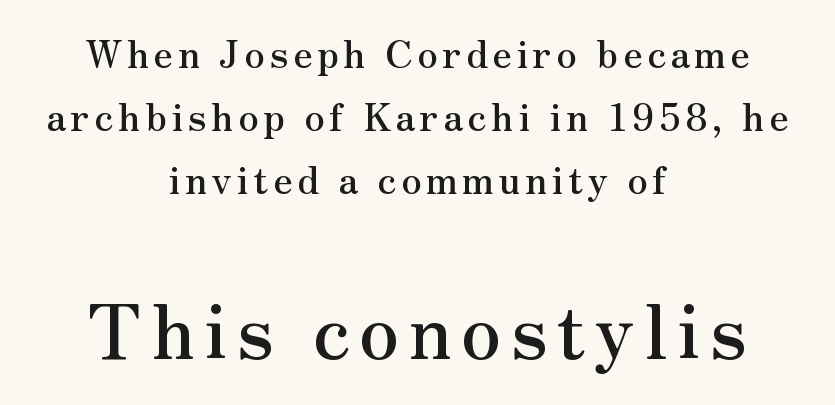
{"serif": "yes", "italic": "no", "width": "normal", "stroke_contrast": "medium", "x_height": "small", "monospaced": "no", "underline": "no", "align": "center", "line_spacing": "normal", "line_spacing_ratio": 1.66, "larger_block": "second", "size_ratio": 1.97, "glyph_px": 75}
